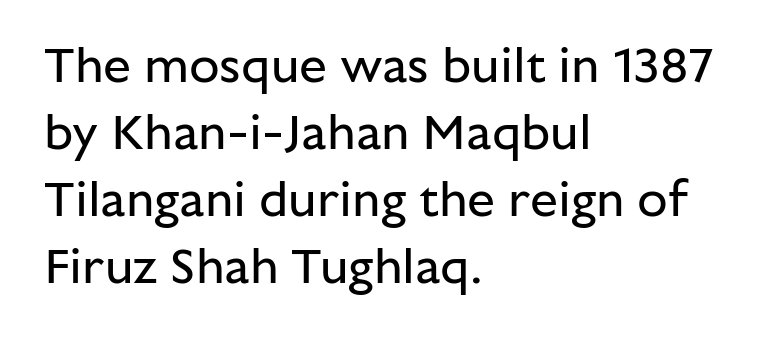
Layout note: lines flush left. The typeface has the unassuming heft of standard copy or less. The letters advance in unequal steps, a hallmark of proportional type. This rendering features lettering with no underline. What kind of face is this? One without serifs — a sans. No italicization has been applied; the sample stays upright.
